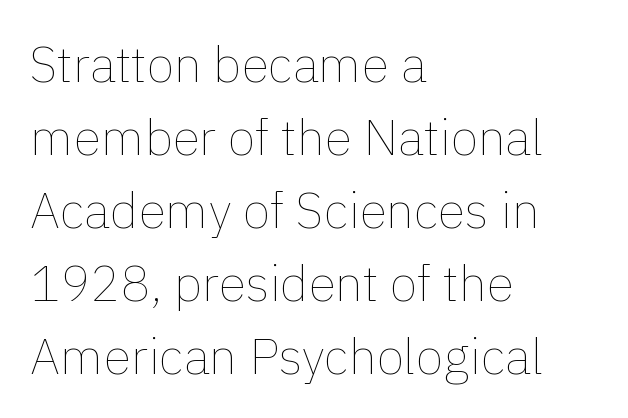
{"italic": "no", "bold": "no", "weight": "thin", "width": "normal", "x_height": "medium", "monospaced": "no", "underline": "no", "align": "left", "line_spacing": "normal", "line_spacing_ratio": 1.46, "letter_spacing": "normal", "letter_spacing_em": 0.0, "glyph_px": 50}
